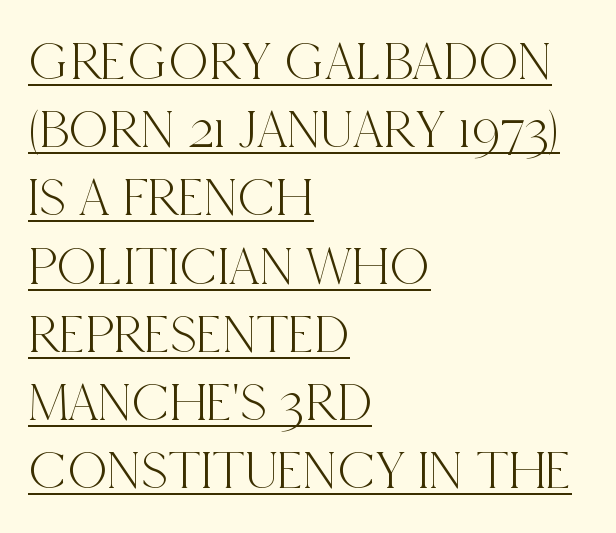
{"serif": "yes", "italic": "no", "width": "condensed", "x_height": "large", "monospaced": "no", "underline": "yes", "align": "left", "line_spacing_ratio": 1.24, "letter_spacing": "normal", "letter_spacing_em": 0.0, "glyph_px": 55}
